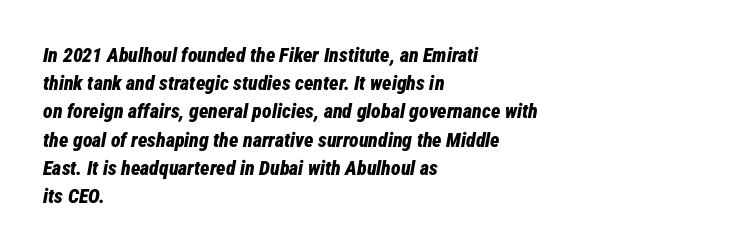
{"italic": "yes", "lean": "right", "slant_degrees": 12, "bold": "yes", "underline": "no", "align": "left", "line_spacing": "normal", "line_spacing_ratio": 1.41, "letter_spacing": "normal", "letter_spacing_em": 0.0, "glyph_px": 20}
